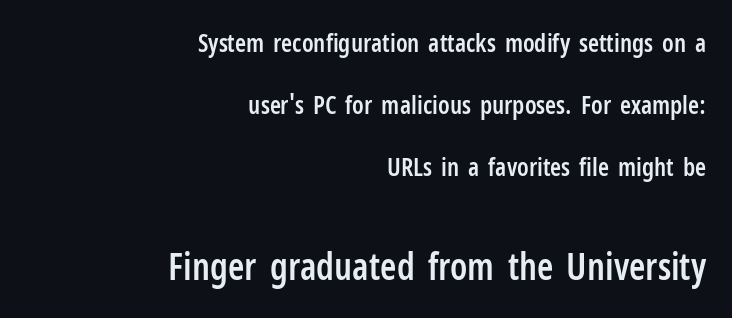
The image shows 37 px semibold, condensed sans-serif type, upright; set right-aligned, loose line spacing (2.49x), normal letter spacing, not underlined; the second (bottom) block is 1.48x larger; low stroke contrast and a medium x-height.
